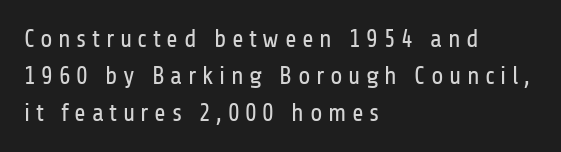
Substantial extra tracking has been applied to these lines. The typography opts for an upright posture over an oblique one. This block has exactly the height ordinary leading produces. Any mark beneath the type? The region is blank.
